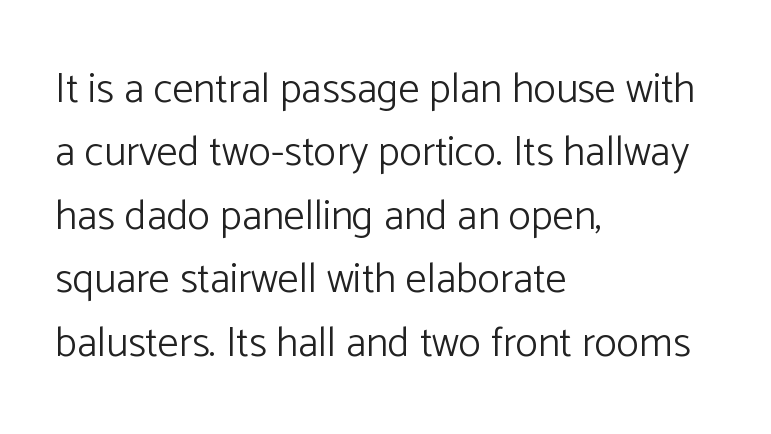
Q: Is the text bold? A: No.
Q: Is the text italic (slanted)? A: No, it is upright.
Q: Is the typeface a serif or a sans-serif typeface? A: Sans-serif.
Q: Is the text underlined? A: No.
Q: How is the paragraph aligned? A: Left-aligned.
Q: Is the spacing between letters normal or unusually wide? A: Normal.
Q: Is the spacing between lines tight, normal or loose? A: Normal.
Q: Width (condensed, normal, or wide)? A: Normal.
Q: Stroke contrast? A: Low.
Q: x-height? A: Medium.
Q: Monospaced? A: No.
